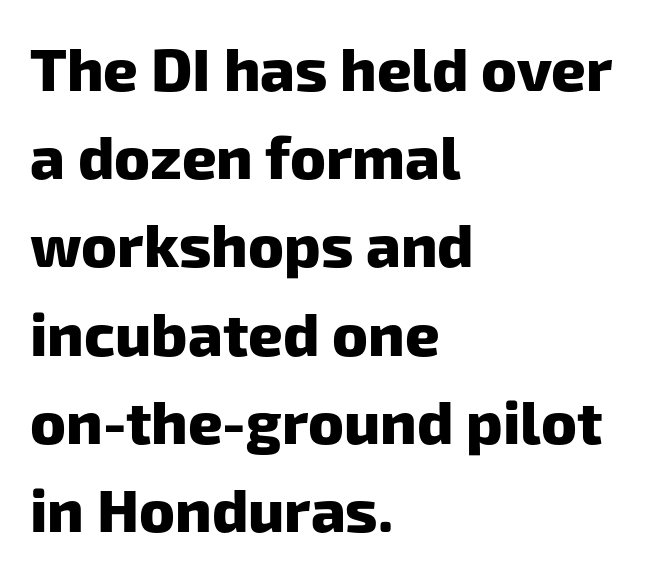
{"serif": "no", "bold": "yes", "weight": "heavy", "width": "normal", "stroke_contrast": "low", "x_height": "medium", "monospaced": "no", "underline": "no", "align": "left", "line_spacing": "normal", "line_spacing_ratio": 1.47, "letter_spacing": "normal", "letter_spacing_em": 0.0, "glyph_px": 60}
